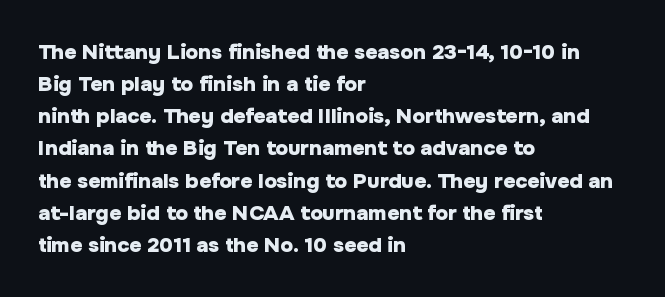
{"italic": "no", "bold": "yes", "underline": "no", "align": "left", "line_spacing": "normal", "line_spacing_ratio": 1.53, "letter_spacing": "normal", "letter_spacing_em": 0.0, "glyph_px": 21}
